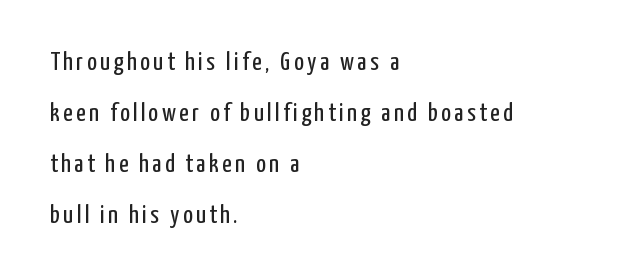
Lines of text with bare space underneath. Summary of weight: not heavy and not bold. The rag falls on the right side of this text block. Horizontal bands of white between lines are thick stripes. No italicization has been applied; the sample stays upright.
